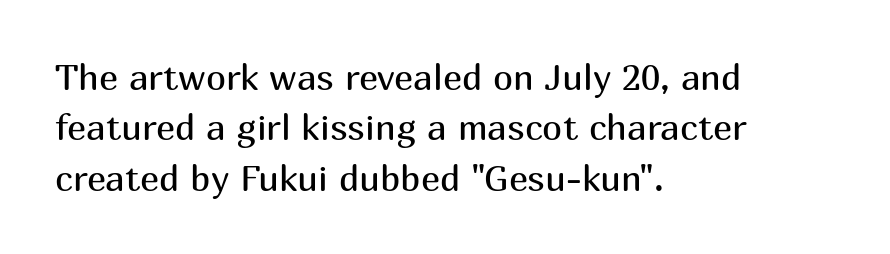
{"serif": "no", "italic": "no", "bold": "no", "weight": "regular", "width": "normal", "stroke_contrast": "medium", "x_height": "medium", "monospaced": "no", "underline": "no", "align": "left", "line_spacing": "normal", "line_spacing_ratio": 1.4, "letter_spacing": "normal", "letter_spacing_em": 0.0, "glyph_px": 36}
